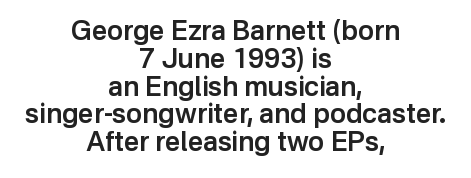
Q: Is the text bold? A: Semi-bold.
Q: Is the text italic (slanted)? A: No, it is upright.
Q: Is the text underlined? A: No.
Q: How is the paragraph aligned? A: Centered.
Q: Is the spacing between letters normal or unusually wide? A: Normal.
Q: Is the spacing between lines tight, normal or loose? A: Tight.
